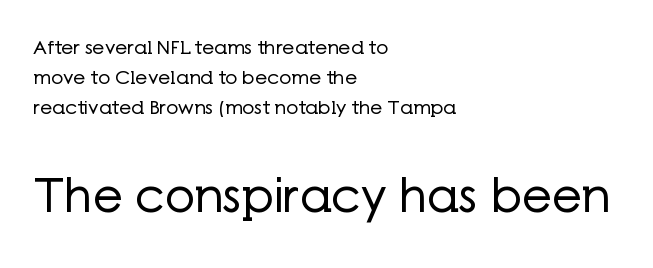
The letters in the lower block stand taller than those in the block above. Grotesque or geometric, the face here clearly has no serifs. Beneath every word, the page is bare. How are the letters spaced? Ordinarily, with no added tracking.
